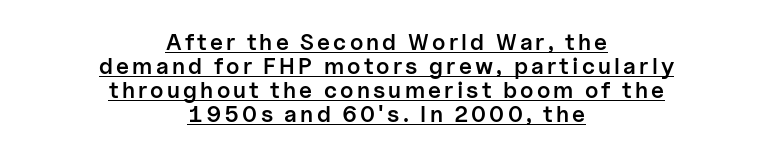
Underlined type. Firm but not heavy-handed strokes: this text is semibold. Students, observe: this is what under-led, compact text looks like. The letters stand upright; this is a roman face. Leftover space on each line is divided equally before and after the words.
